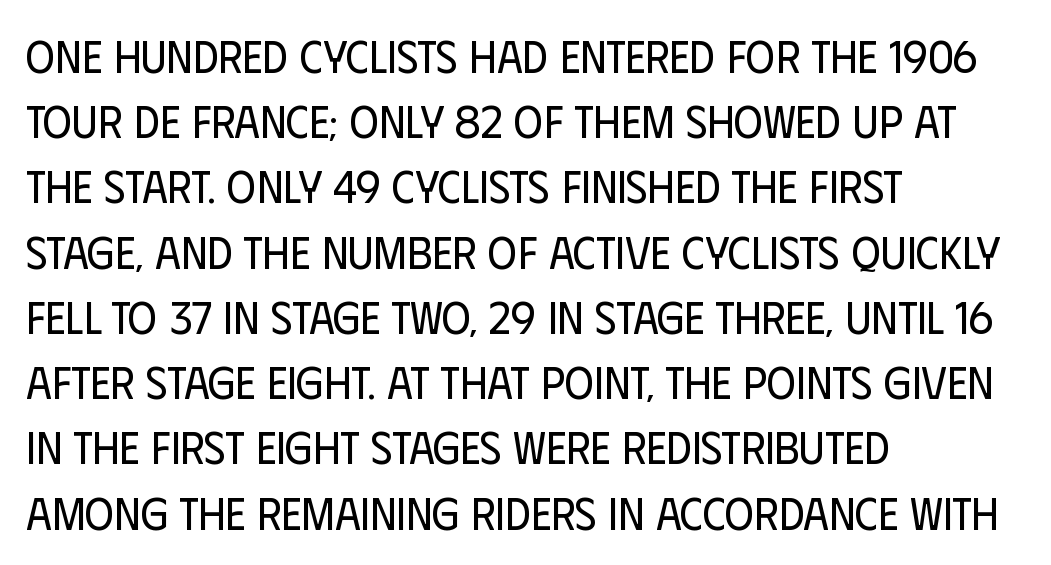
Students, note that the glyphs here touch the page at normal intervals. On a weight scale, this lands at 450 or below. When letters stand straight like this, we call the style roman or upright. The letters advance in unequal steps, a hallmark of proportional type. The glyphs in this specimen are sans serif.
